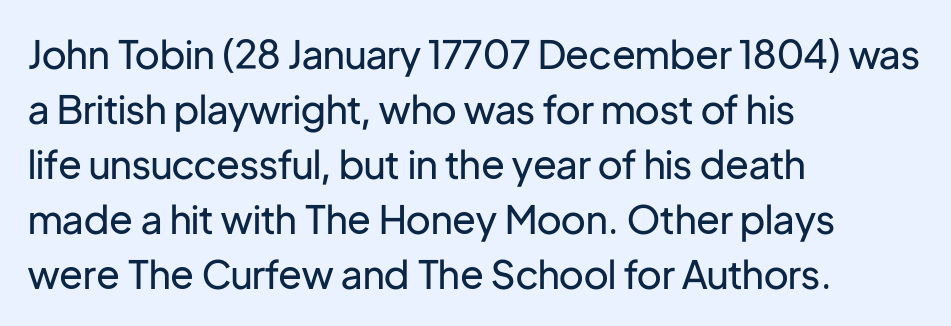
The image shows 39 px regular-weight sans-serif type, upright; set left-aligned, normal line spacing (1.41x), normal letter spacing, not underlined; low stroke contrast and a medium x-height.
